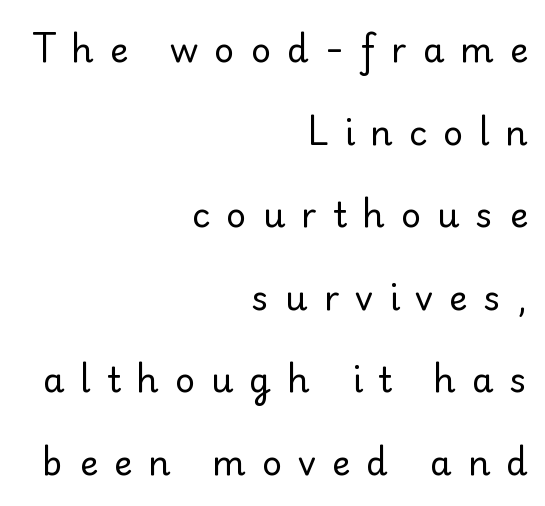
{"serif": "no", "italic": "no", "bold": "no", "weight": "regular", "width": "normal", "stroke_contrast": "low", "x_height": "small", "monospaced": "no", "underline": "no", "align": "right", "line_spacing": "loose", "line_spacing_ratio": 2.36, "letter_spacing": "wide", "letter_spacing_em": 0.45, "glyph_px": 35}
